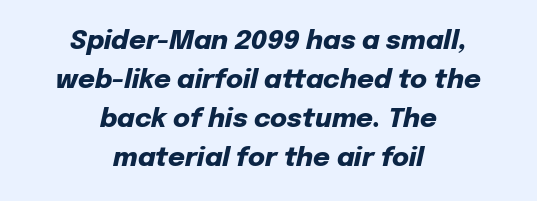
The image shows 26 px bold type, italic (leaning right); set centered, normal line spacing (1.5x), normal letter spacing, not underlined.
